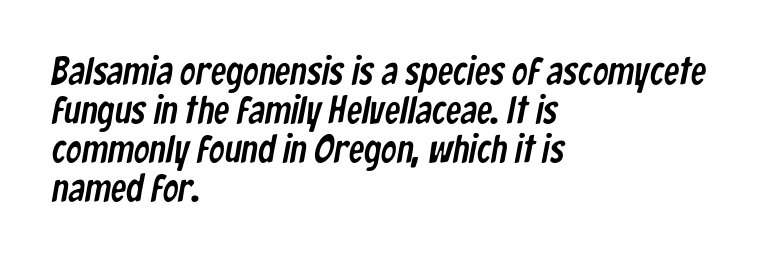
Q: Is the typeface a serif or a sans-serif typeface? A: Sans-serif.
Q: Is the text underlined? A: No.
Q: How is the paragraph aligned? A: Left-aligned.
Q: Is the spacing between letters normal or unusually wide? A: Normal.
Q: Is the spacing between lines tight, normal or loose? A: Tight.
Q: Width (condensed, normal, or wide)? A: Condensed.
Q: Stroke contrast? A: Low.
Q: x-height? A: Medium.
Q: Monospaced? A: No.
